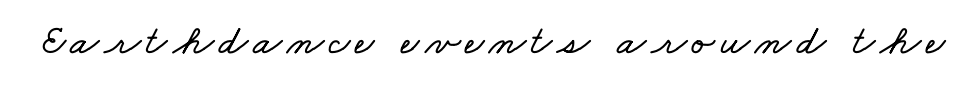
{"width": "wide", "stroke_contrast": "low", "x_height": "small", "monospaced": "no", "underline": "no", "glyph_px": 42}
